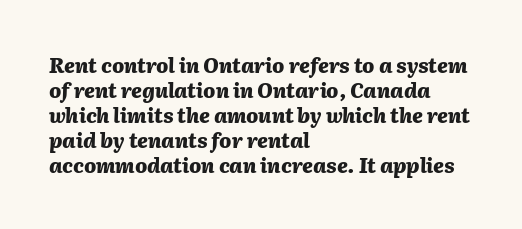
Horizontally, the lines are justified to the leading edge only. The gaps between neighbouring characters are ordinary and unremarkable. Leading: standard. Plain, unruled lines of type.
